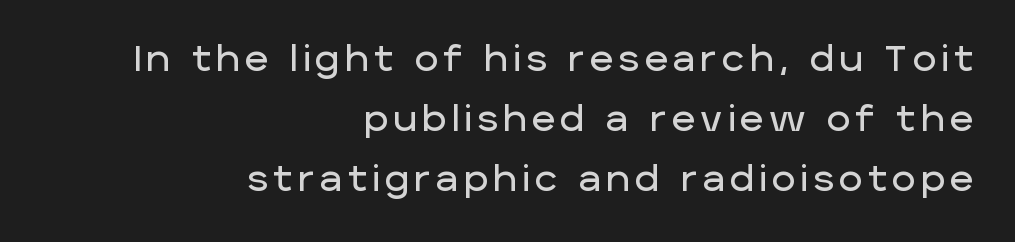
The image shows 36 px sans-serif type, upright; set right-aligned, normal line spacing (1.67x), not underlined; low stroke contrast and a large x-height.
